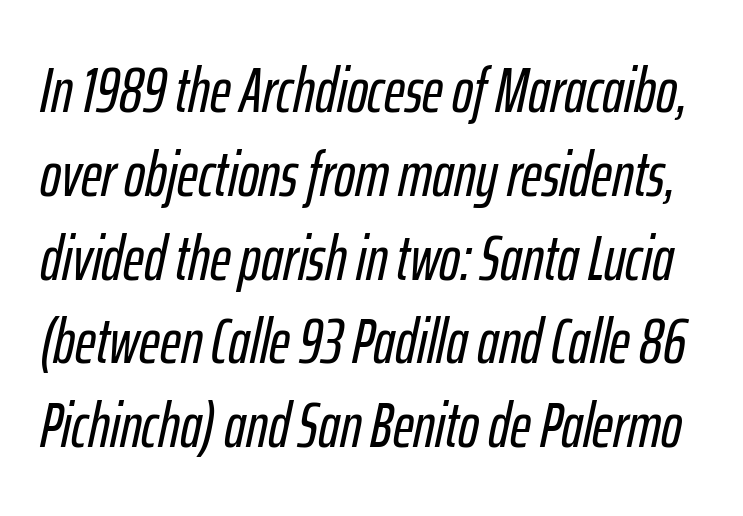
Q: Is the text italic (slanted)? A: Yes, it leans right by about 12 degrees.
Q: Is the text underlined? A: No.
Q: Is the spacing between letters normal or unusually wide? A: Normal.
Q: Is the spacing between lines tight, normal or loose? A: Normal.
Q: Width (condensed, normal, or wide)? A: Condensed.
Q: Stroke contrast? A: Low.
Q: x-height? A: Medium.
Q: Monospaced? A: No.
